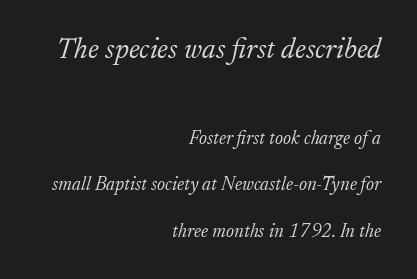
The image shows 29 px light serif type, italic (leaning right); set right-aligned, loose line spacing (2.44x), normal letter spacing, not underlined; the first (top) block is 1.53x larger; low stroke contrast and a small x-height.
